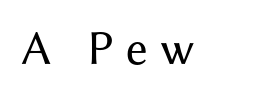
The image shows 48 px regular-weight sans-serif type, upright; set unusually wide letter spacing (+0.25 em), not underlined; medium stroke contrast and a medium x-height.
